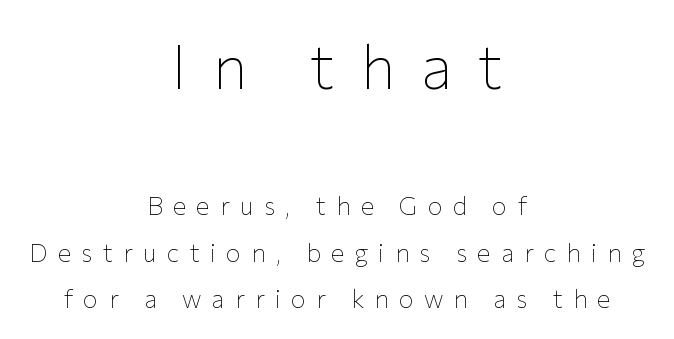
Q: Is the text bold? A: No.
Q: Is the text italic (slanted)? A: No, it is upright.
Q: Is the typeface a serif or a sans-serif typeface? A: Sans-serif.
Q: Is the text underlined? A: No.
Q: How is the paragraph aligned? A: Centered.
Q: Is the spacing between letters normal or unusually wide? A: Unusually wide.
Q: Which block of text is set in a larger size, the first (top) or the second (bottom)? A: The first (top) one.
Q: Width (condensed, normal, or wide)? A: Normal.
Q: Stroke contrast? A: Low.
Q: x-height? A: Medium.
Q: Monospaced? A: No.
